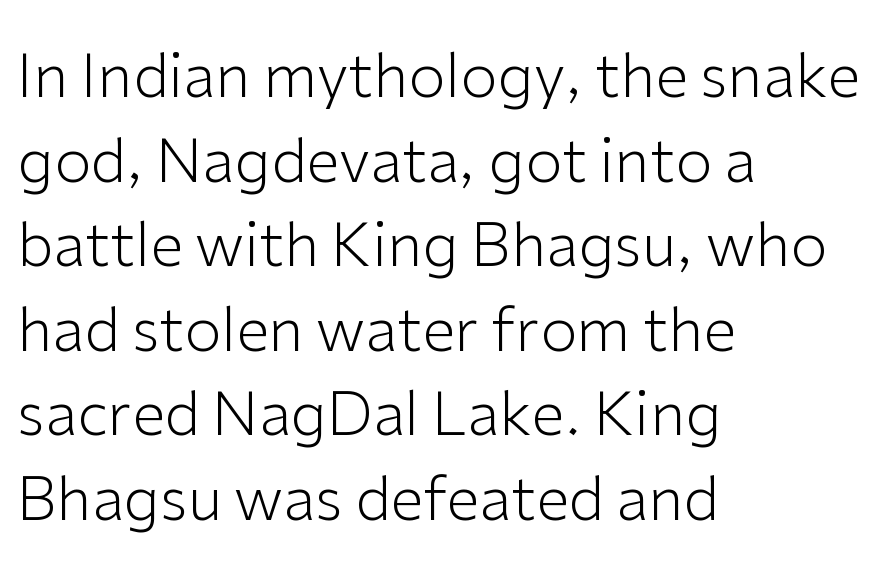
{"serif": "no", "italic": "no", "bold": "no", "weight": "light", "width": "normal", "stroke_contrast": "low", "x_height": "medium", "monospaced": "no", "underline": "no", "align": "left", "line_spacing": "normal", "line_spacing_ratio": 1.41, "letter_spacing": "normal", "letter_spacing_em": 0.0, "glyph_px": 60}
